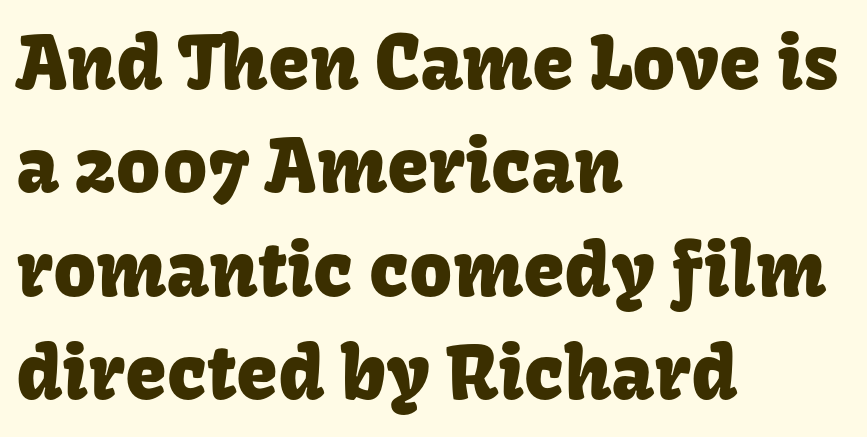
In terms of posture, this sample is upright. Any mark beneath the type? The region is blank. The font family rendered here belongs to the sans-serif group. A typesetter would call this leading conventional body-copy spacing. The rendering uses natural spacing where letterforms have individual widths.
